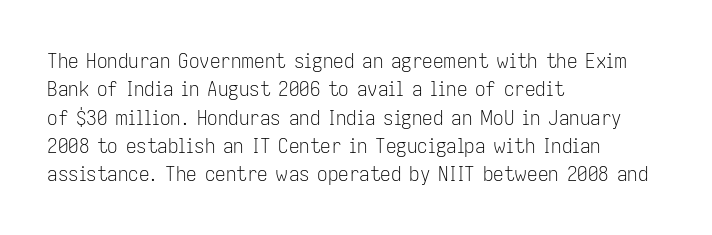
Q: Is the text bold? A: No.
Q: Is the text italic (slanted)? A: No, it is upright.
Q: Is the text underlined? A: No.
Q: How is the paragraph aligned? A: Left-aligned.
Q: Is the spacing between letters normal or unusually wide? A: Normal.
Q: Is the spacing between lines tight, normal or loose? A: Normal.
